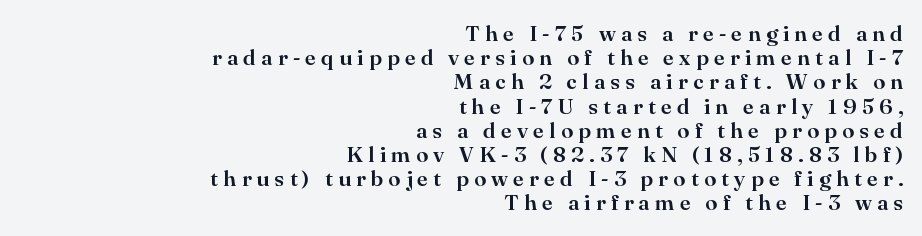
No word sits above an underline. Interline gaps are noticeably narrow in this sample. The rendering anchors every line to the right-hand side. Characters remain perfectly vertical along every line.
